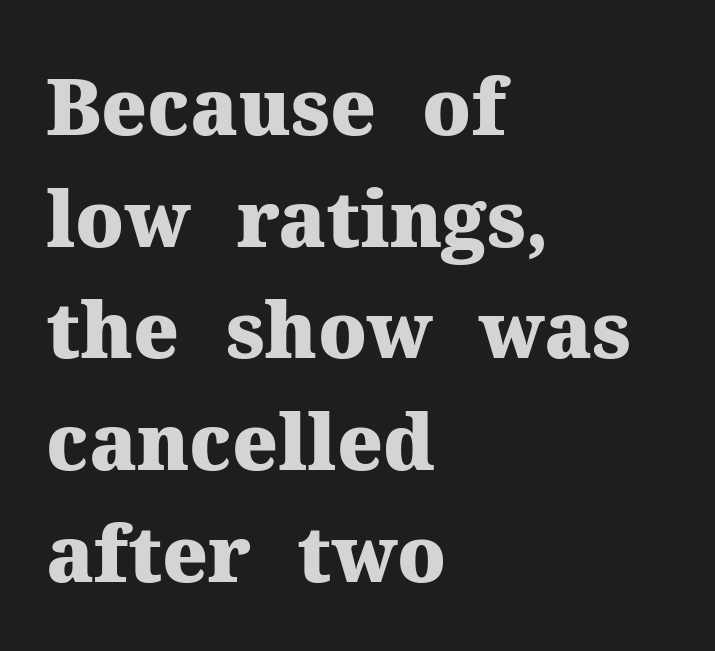
{"serif": "yes", "italic": "no", "bold": "yes", "weight": "heavy", "width": "normal", "stroke_contrast": "medium", "x_height": "medium", "monospaced": "no", "underline": "no", "align": "left", "line_spacing": "normal", "line_spacing_ratio": 1.45, "letter_spacing": "normal", "letter_spacing_em": 0.0, "glyph_px": 77}
